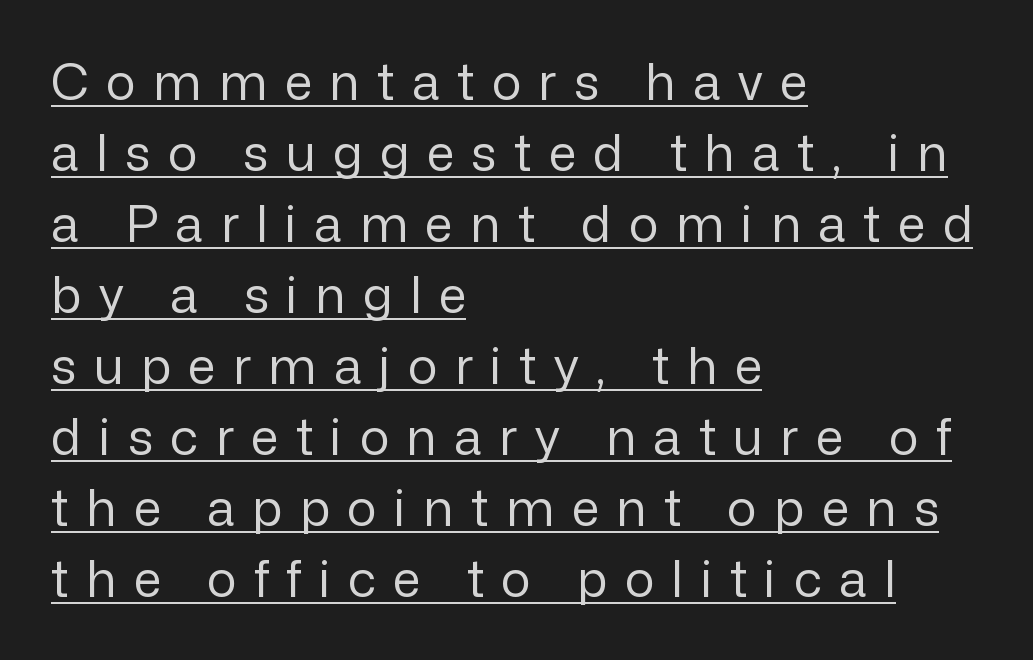
Q: Is the text bold? A: No.
Q: Is the text italic (slanted)? A: No, it is upright.
Q: Is the typeface a serif or a sans-serif typeface? A: Sans-serif.
Q: Is the text underlined? A: Yes.
Q: How is the paragraph aligned? A: Left-aligned.
Q: Is the spacing between letters normal or unusually wide? A: Unusually wide.
Q: Is the spacing between lines tight, normal or loose? A: Normal.
Q: Width (condensed, normal, or wide)? A: Normal.
Q: Stroke contrast? A: Low.
Q: x-height? A: Medium.
Q: Monospaced? A: No.
